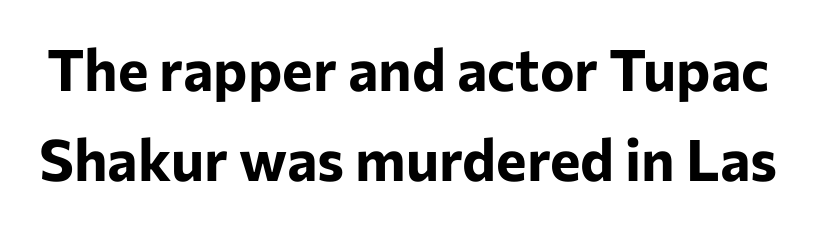
Note the varied advance widths — an 'i' is clearly narrower than an 'm'. Ordinary non-slanted type is in use. Weight check: bold — yes, fully. The designer left line spacing at the default.
